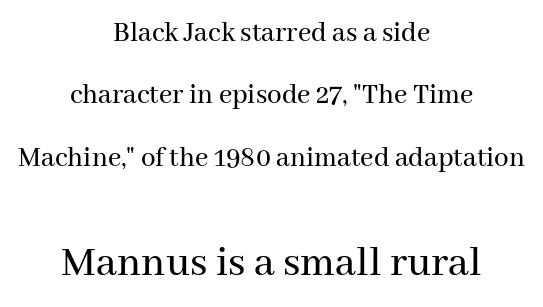
Q: Is the text italic (slanted)? A: No, it is upright.
Q: Is the typeface a serif or a sans-serif typeface? A: Serif.
Q: Is the text underlined? A: No.
Q: How is the paragraph aligned? A: Centered.
Q: Is the spacing between letters normal or unusually wide? A: Normal.
Q: Is the spacing between lines tight, normal or loose? A: Loose.
Q: Which block of text is set in a larger size, the first (top) or the second (bottom)? A: The second (bottom) one.
Q: Width (condensed, normal, or wide)? A: Normal.
Q: Stroke contrast? A: Medium.
Q: x-height? A: Medium.
Q: Monospaced? A: No.
